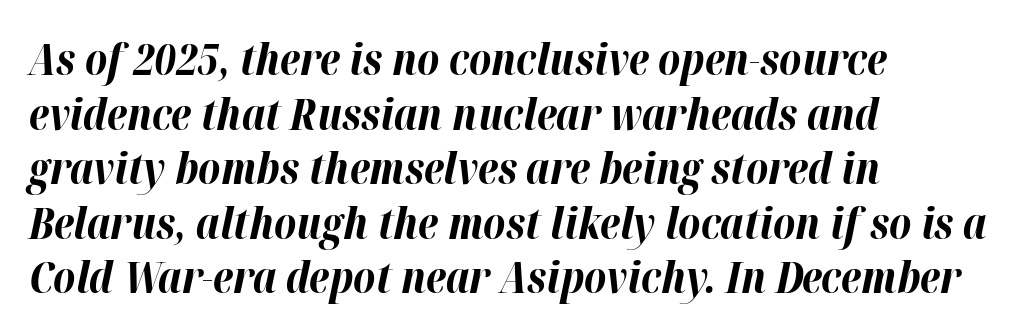
Nobody touched the tracking dial on this one. A normal amount of white space separates one row of letters from the next. Slant detected: the letters are inclined. A bare baseline throughout the passage.
